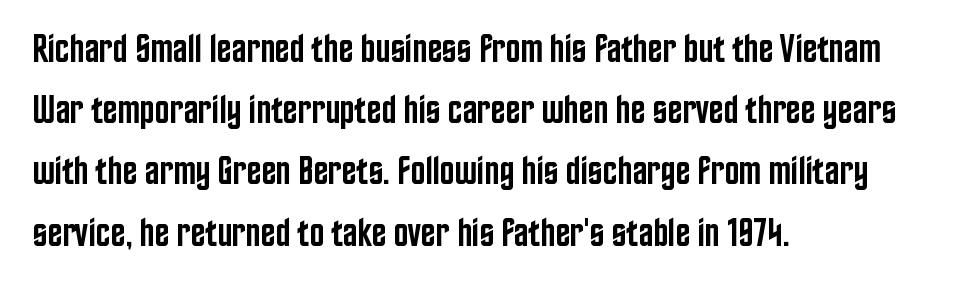
A bare baseline throughout the passage. These words are printed semibold, heavier than regular yet not bold. Leading matches the norm, producing a regular column. When letters stand straight like this, we call the style roman or upright.
